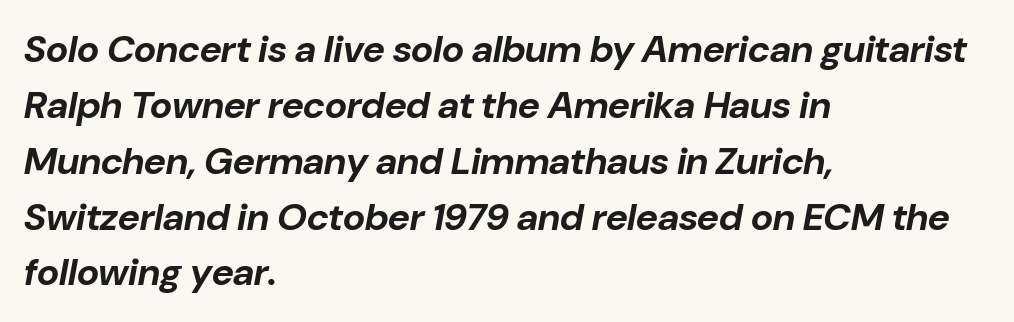
{"italic": "yes", "lean": "right", "slant_degrees": 10, "bold": "yes", "weight": "bold", "width": "normal", "stroke_contrast": "low", "x_height": "medium", "monospaced": "no", "underline": "no", "align": "left", "line_spacing": "normal", "line_spacing_ratio": 1.47, "letter_spacing": "normal", "letter_spacing_em": 0.0, "glyph_px": 38}
